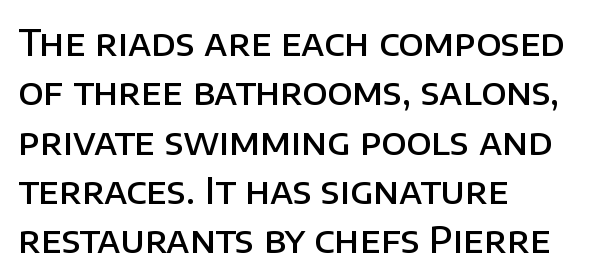
{"serif": "no", "italic": "no", "bold": "semi", "weight": "semibold", "width": "normal", "stroke_contrast": "low", "x_height": "large", "monospaced": "no", "underline": "no", "align": "left", "line_spacing": "normal", "line_spacing_ratio": 1.37, "letter_spacing": "normal", "letter_spacing_em": 0.0, "glyph_px": 36}
